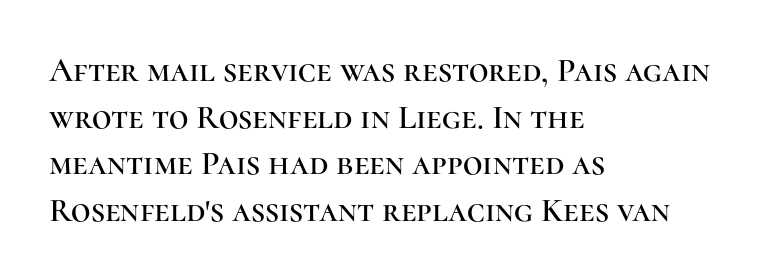
Is the letter spacing exaggerated? No — it looks like the ordinary default. Quick note: not italic, upright. Glance below the letters and you will spot only blank space. Line spacing here is normal. Type style note: has serifs.
